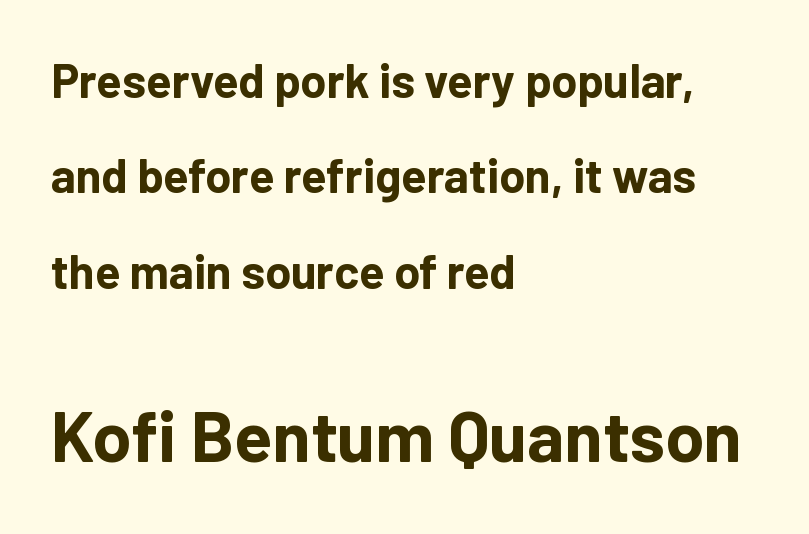
The image shows 70 px bold sans-serif type, upright; set left-aligned, loose line spacing (2.03x), normal letter spacing, not underlined; the second (bottom) block is 1.49x larger; low stroke contrast and a medium x-height.
